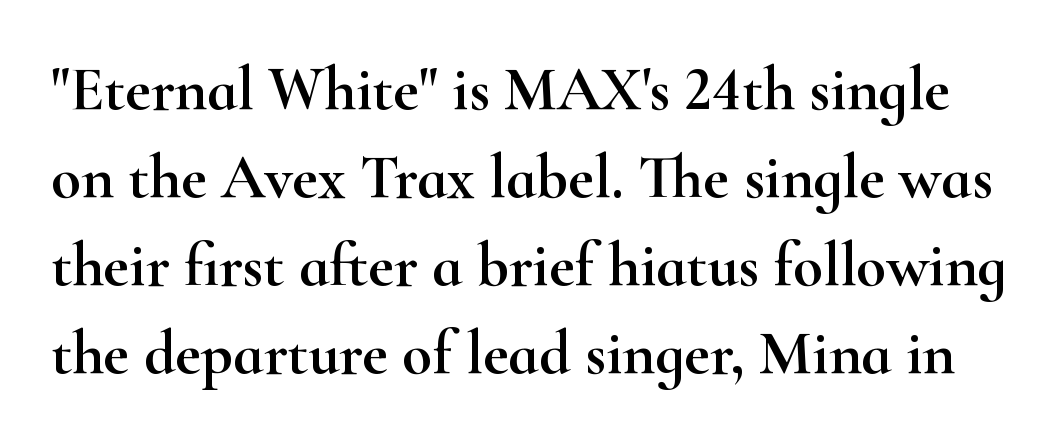
{"serif": "yes", "italic": "no", "width": "wide", "stroke_contrast": "high", "x_height": "small", "monospaced": "no", "underline": "no", "line_spacing": "normal", "line_spacing_ratio": 1.42, "letter_spacing": "normal", "letter_spacing_em": 0.0, "glyph_px": 62}
